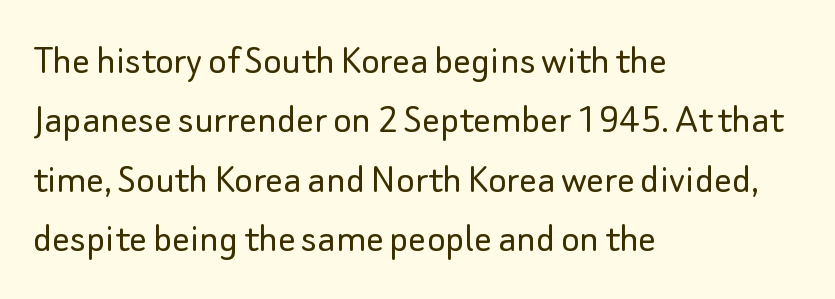
Q: Is the text bold? A: No.
Q: Is the text italic (slanted)? A: No, it is upright.
Q: Is the typeface a serif or a sans-serif typeface? A: Sans-serif.
Q: Is the text underlined? A: No.
Q: How is the paragraph aligned? A: Left-aligned.
Q: Is the spacing between letters normal or unusually wide? A: Normal.
Q: Is the spacing between lines tight, normal or loose? A: Normal.
Q: Width (condensed, normal, or wide)? A: Normal.
Q: Stroke contrast? A: Low.
Q: x-height? A: Small.
Q: Monospaced? A: No.
